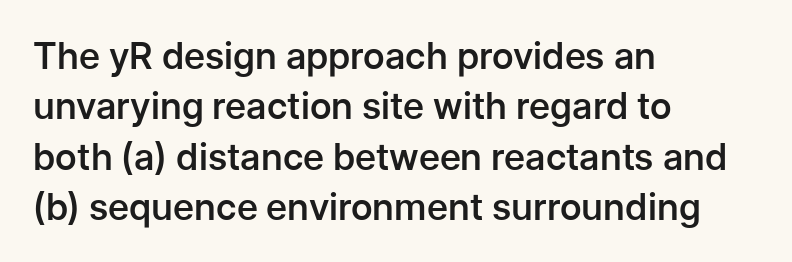
The image shows 37 px semibold sans-serif type, upright; set left-aligned, normal line spacing (1.36x), normal letter spacing, not underlined; low stroke contrast and a medium x-height.
